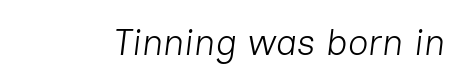
The face used here is proportionally spaced, like ordinary book or web type. In terms of posture, this sample is oblique. The space beneath each line is pristine and unruled. Stems here are at most as thick as an everyday book face. Standard letterfit; no display-style spreading of the glyphs.
